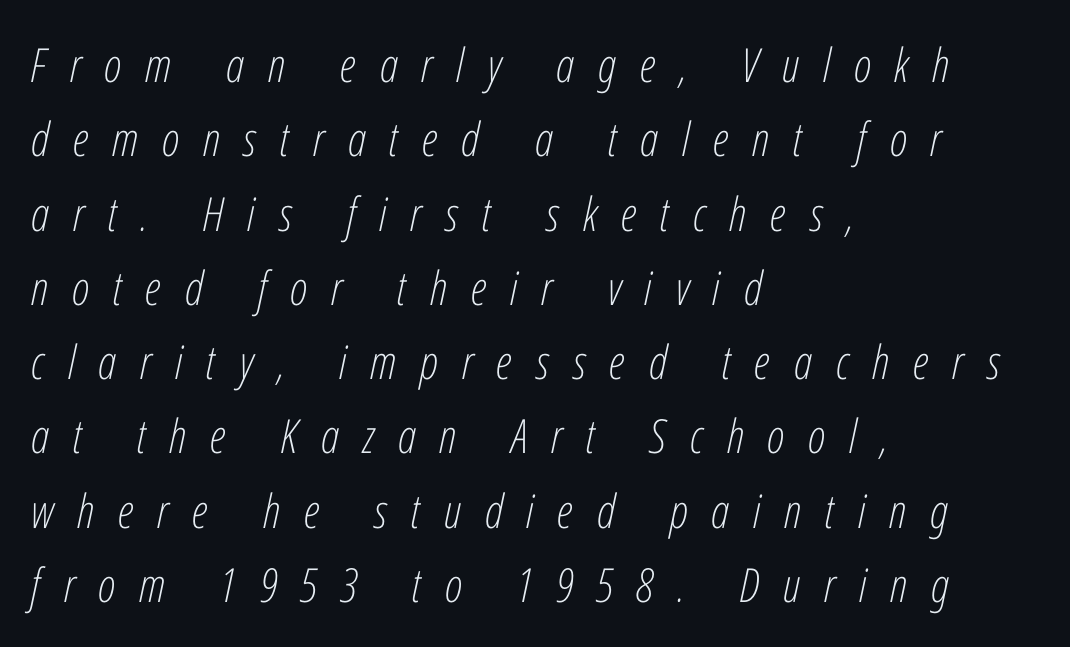
{"italic": "yes", "lean": "right", "slant_degrees": 12, "bold": "no", "weight": "light", "width": "condensed", "stroke_contrast": "low", "x_height": "medium", "monospaced": "no", "underline": "no", "align": "left", "line_spacing": "normal", "line_spacing_ratio": 1.58, "letter_spacing": "wide", "letter_spacing_em": 0.5, "glyph_px": 47}
